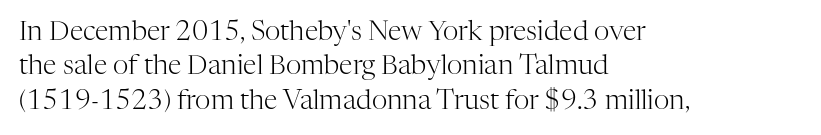
Q: Is the text bold? A: No.
Q: Is the text italic (slanted)? A: No, it is upright.
Q: Is the text underlined? A: No.
Q: How is the paragraph aligned? A: Left-aligned.
Q: Is the spacing between letters normal or unusually wide? A: Normal.
Q: Is the spacing between lines tight, normal or loose? A: Normal.
